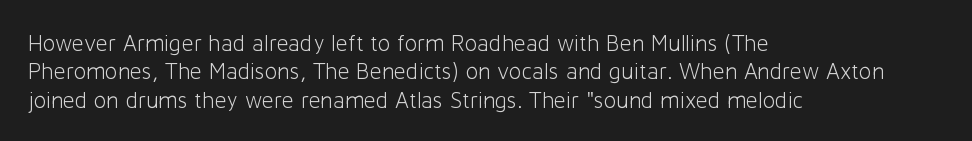
Q: Is the text bold? A: No.
Q: Is the text italic (slanted)? A: No, it is upright.
Q: Is the text underlined? A: No.
Q: How is the paragraph aligned? A: Left-aligned.
Q: Is the spacing between letters normal or unusually wide? A: Normal.
